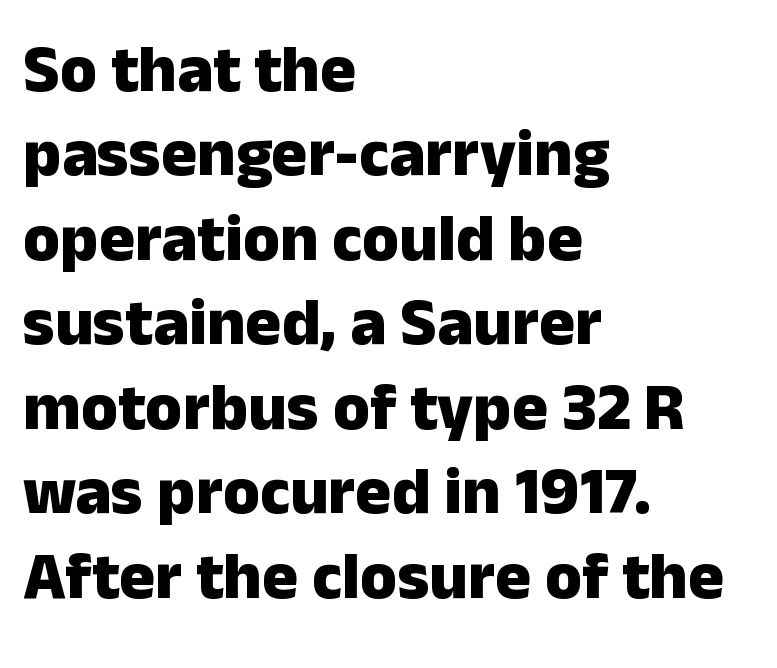
{"serif": "no", "italic": "no", "bold": "yes", "weight": "heavy", "width": "normal", "stroke_contrast": "low", "x_height": "medium", "monospaced": "no", "underline": "no", "align": "left", "line_spacing": "normal", "line_spacing_ratio": 1.26, "letter_spacing": "normal", "letter_spacing_em": 0.0, "glyph_px": 67}
